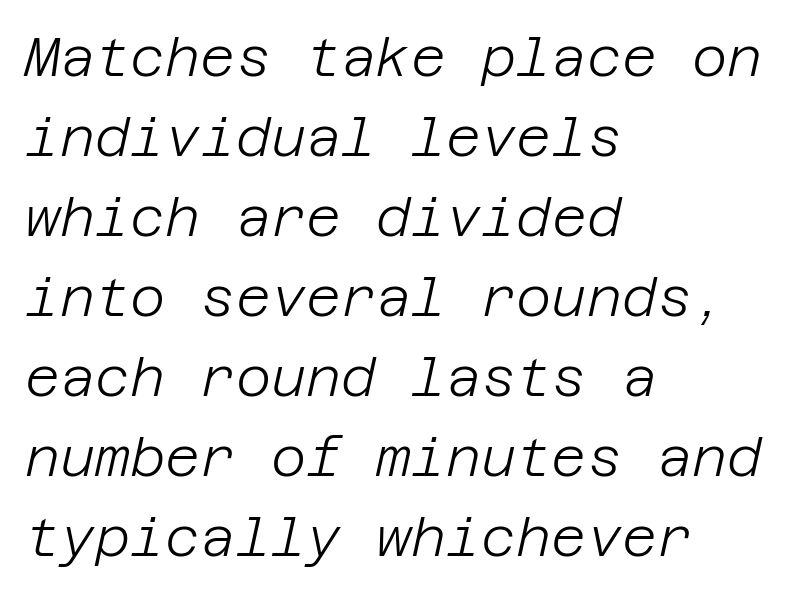
The image shows 54 px light type, italic (leaning right); set left-aligned, normal line spacing (1.48x), normal letter spacing, not underlined; low stroke contrast and a large x-height.
